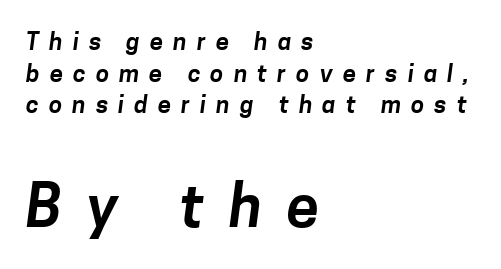
{"serif": "no", "width": "normal", "stroke_contrast": "low", "x_height": "medium", "monospaced": "no", "underline": "no", "align": "left", "line_spacing": "normal", "line_spacing_ratio": 1.32, "letter_spacing": "wide", "letter_spacing_em": 0.42, "larger_block": "second", "size_ratio": 2.46, "glyph_px": 59}
